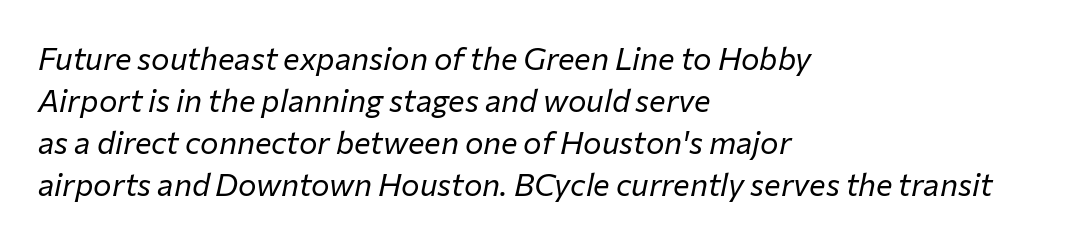
{"italic": "yes", "lean": "right", "slant_degrees": 12, "bold": "no", "weight": "regular", "width": "normal", "stroke_contrast": "low", "x_height": "medium", "monospaced": "no", "underline": "no", "align": "left", "line_spacing": "normal", "line_spacing_ratio": 1.36, "letter_spacing": "normal", "letter_spacing_em": 0.0, "glyph_px": 31}
